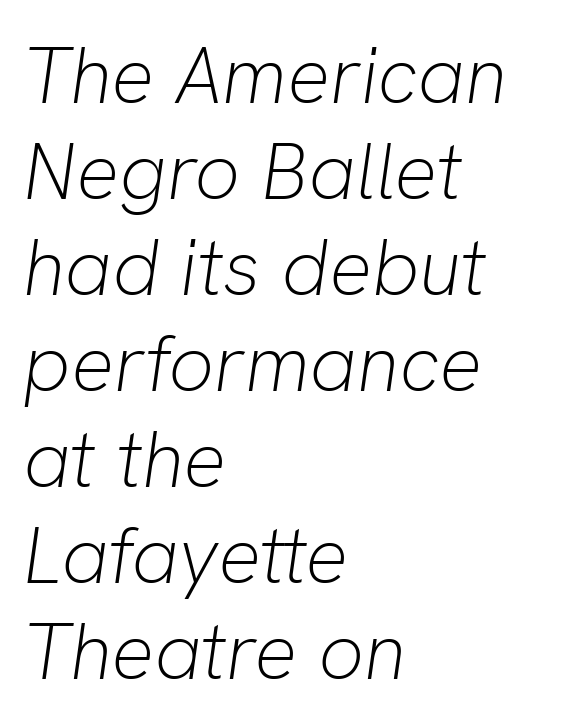
Just letters on the line, the space beneath them empty. These lines are rendered in a variable-pitch font. The line texture is even and compact thanks to regular tracking. Observe the lean: these are italic letterforms.
